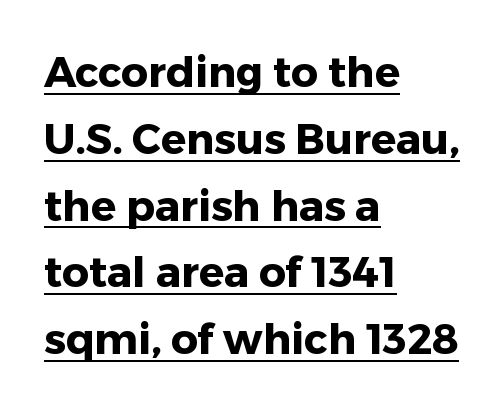
The image shows 42 px heavy sans-serif type, upright; set left-aligned, normal line spacing (1.59x), normal letter spacing, underlined; low stroke contrast and a medium x-height.
